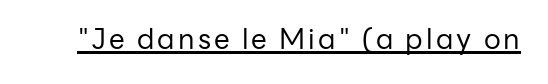
The image shows 28 px regular-weight sans-serif type, upright; set underlined; low stroke contrast and a medium x-height.
